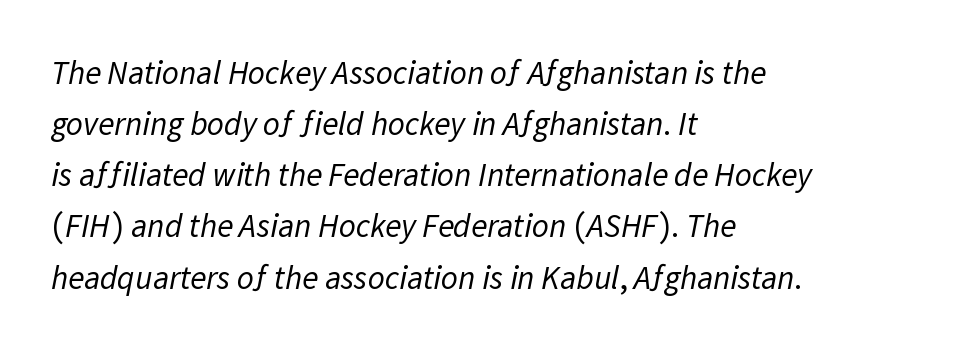
Q: Is the text bold? A: No.
Q: Is the typeface a serif or a sans-serif typeface? A: Sans-serif.
Q: Is the text underlined? A: No.
Q: How is the paragraph aligned? A: Left-aligned.
Q: Is the spacing between letters normal or unusually wide? A: Normal.
Q: Is the spacing between lines tight, normal or loose? A: Normal.
Q: Width (condensed, normal, or wide)? A: Normal.
Q: Stroke contrast? A: Low.
Q: x-height? A: Medium.
Q: Monospaced? A: No.
